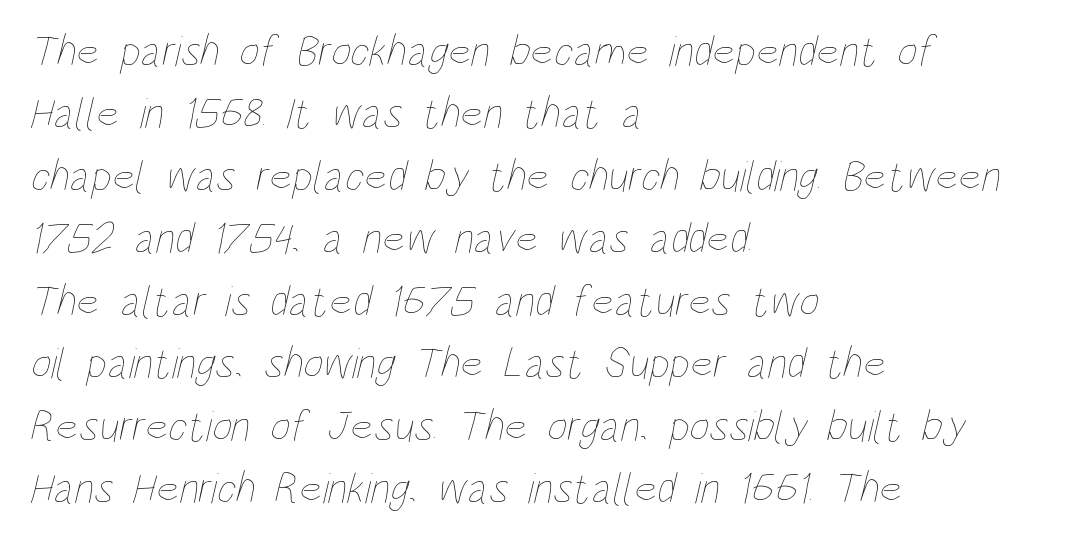
{"bold": "no", "weight": "thin", "width": "condensed", "stroke_contrast": "low", "x_height": "large", "monospaced": "no", "underline": "no", "align": "left", "line_spacing": "normal", "line_spacing_ratio": 1.42, "letter_spacing": "normal", "letter_spacing_em": 0.0, "glyph_px": 44}
